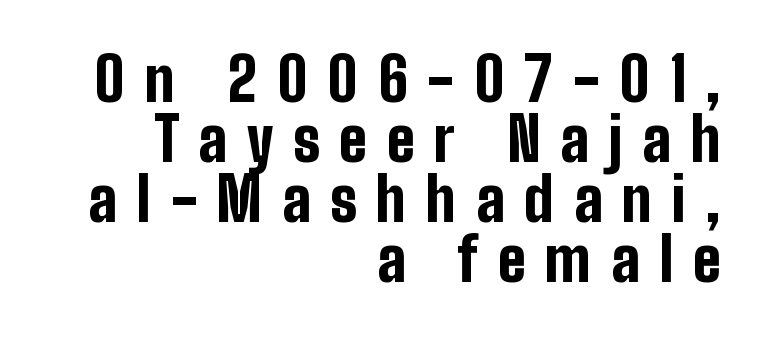
The face used here is rendered with a markedly widened letterfit. These words are printed bold, with thick strokes throughout. Very little white space separates one row of letters from the next. The letters advance in unequal steps, a hallmark of proportional type. Casual observation: everything's shoved over to the right.
